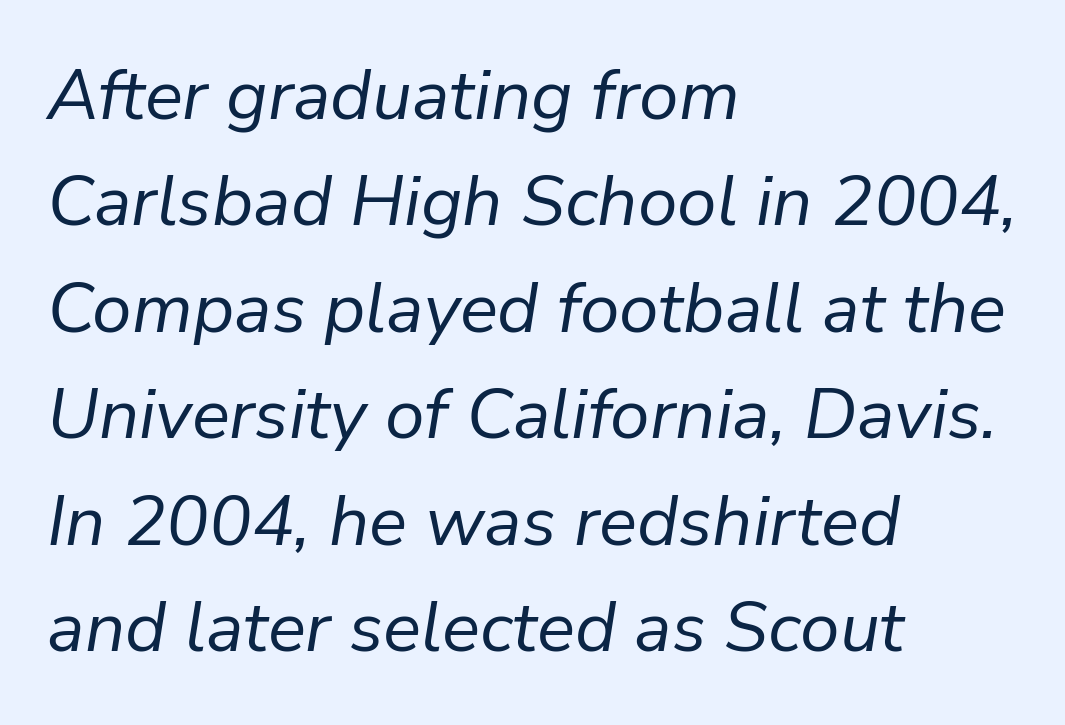
The face used here is proportionally spaced, like ordinary book or web type. The typesetter chose a ragged-right arrangement here. The zone under the glyphs is completely vacant. No extra tracking has been applied to these lines.
